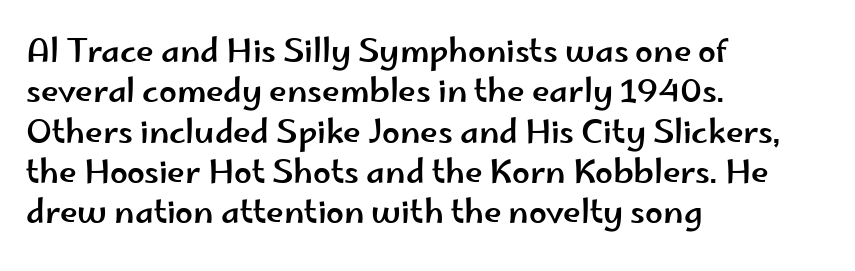
The image shows 32 px wide sans-serif type, upright; set left-aligned, normal line spacing (1.26x), normal letter spacing, not underlined; low stroke contrast and a small x-height.
